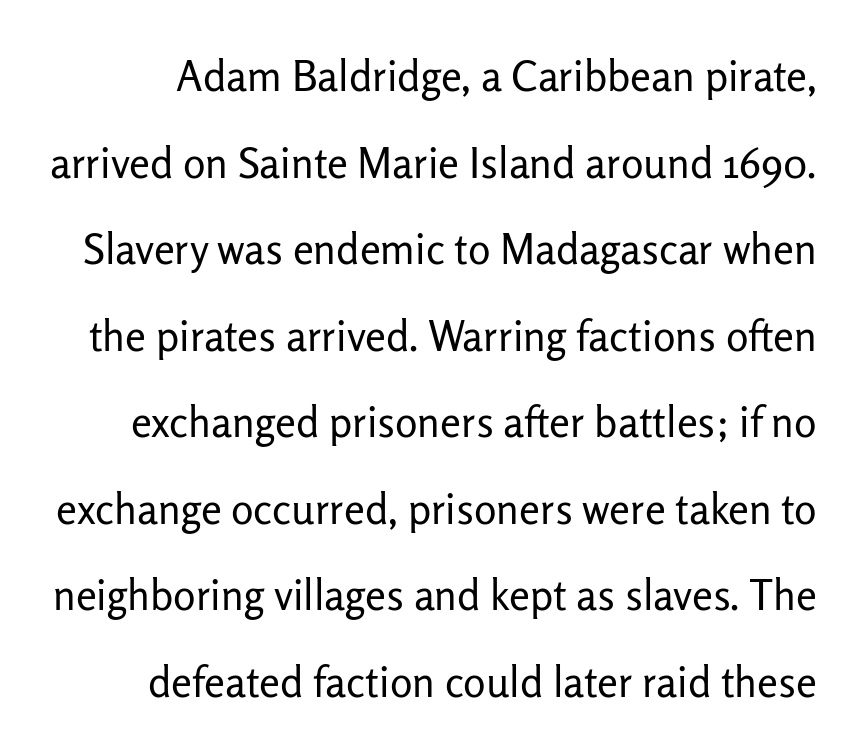
{"serif": "no", "italic": "no", "bold": "no", "weight": "regular", "width": "normal", "stroke_contrast": "low", "x_height": "medium", "monospaced": "no", "underline": "no", "line_spacing": "loose", "line_spacing_ratio": 2.06, "letter_spacing": "normal", "letter_spacing_em": 0.0, "glyph_px": 42}
